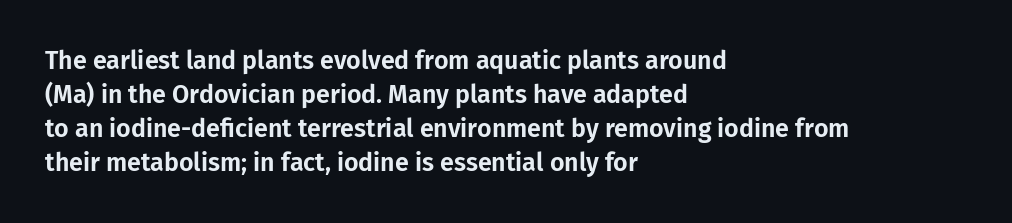
These lines were composed using upright roman letters. Line beginnings align vertically; line endings do not. Quick note: underline off. Nobody touched the tracking dial on this one. Leading matches the norm, producing a regular column.
